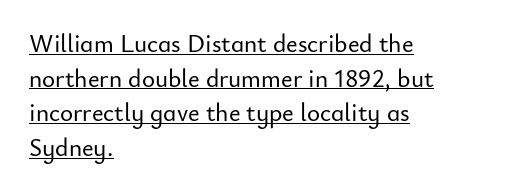
{"italic": "no", "underline": "yes", "align": "left", "line_spacing": "normal", "line_spacing_ratio": 1.39, "letter_spacing": "normal", "letter_spacing_em": 0.0, "glyph_px": 25}
